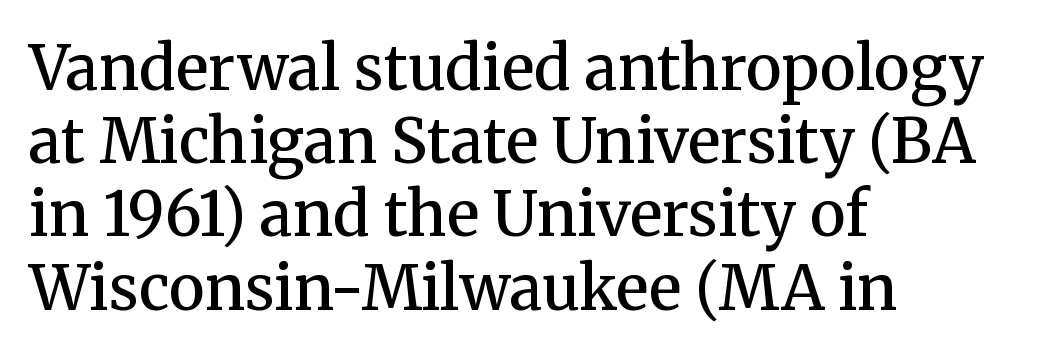
The image shows 61 px semibold serif type, upright; set left-aligned, line spacing 1.2x, normal letter spacing, not underlined; medium stroke contrast and a medium x-height.
